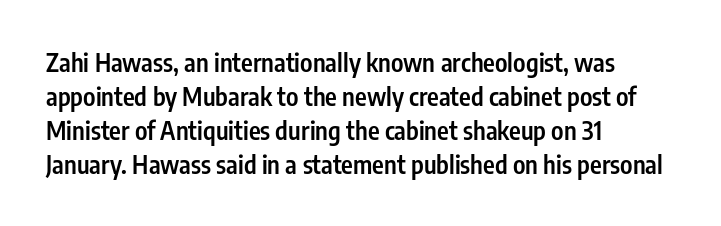
Do the letters lean? They stand straight. Set as a demibold, roughly 600 on the weight scale. Interline gaps are of average width in this sample. Has an underline been added? It has not. In CSS terms this would be text-align: left. The passage shown has conventional tracking throughout.
